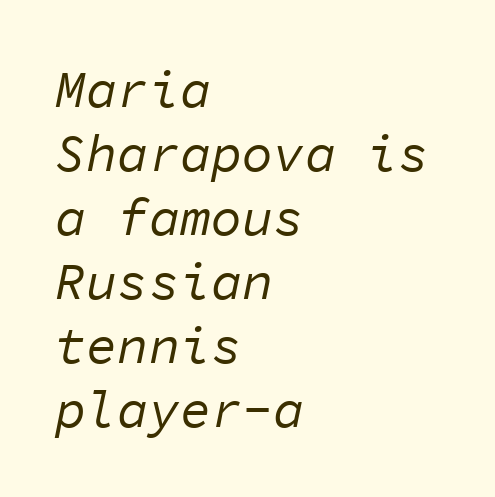
Quick note: italic. Line starts are locked; line ends wander. These lines are rendered in a fixed-pitch font. The strip under each line holds only bare page.
